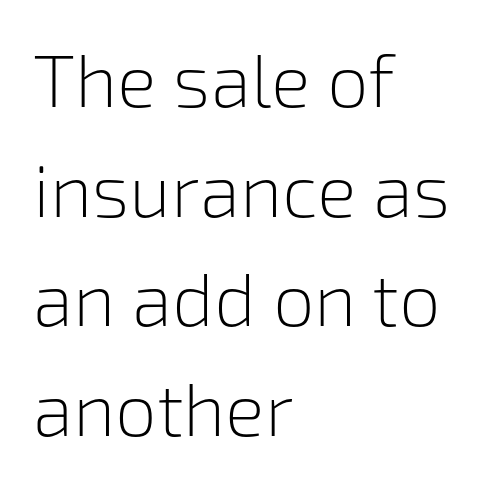
Q: Is the text bold? A: No.
Q: Is the text italic (slanted)? A: No, it is upright.
Q: Is the typeface a serif or a sans-serif typeface? A: Sans-serif.
Q: Is the text underlined? A: No.
Q: How is the paragraph aligned? A: Left-aligned.
Q: Is the spacing between letters normal or unusually wide? A: Normal.
Q: Is the spacing between lines tight, normal or loose? A: Normal.
Q: Width (condensed, normal, or wide)? A: Normal.
Q: Stroke contrast? A: Low.
Q: x-height? A: Medium.
Q: Monospaced? A: No.
